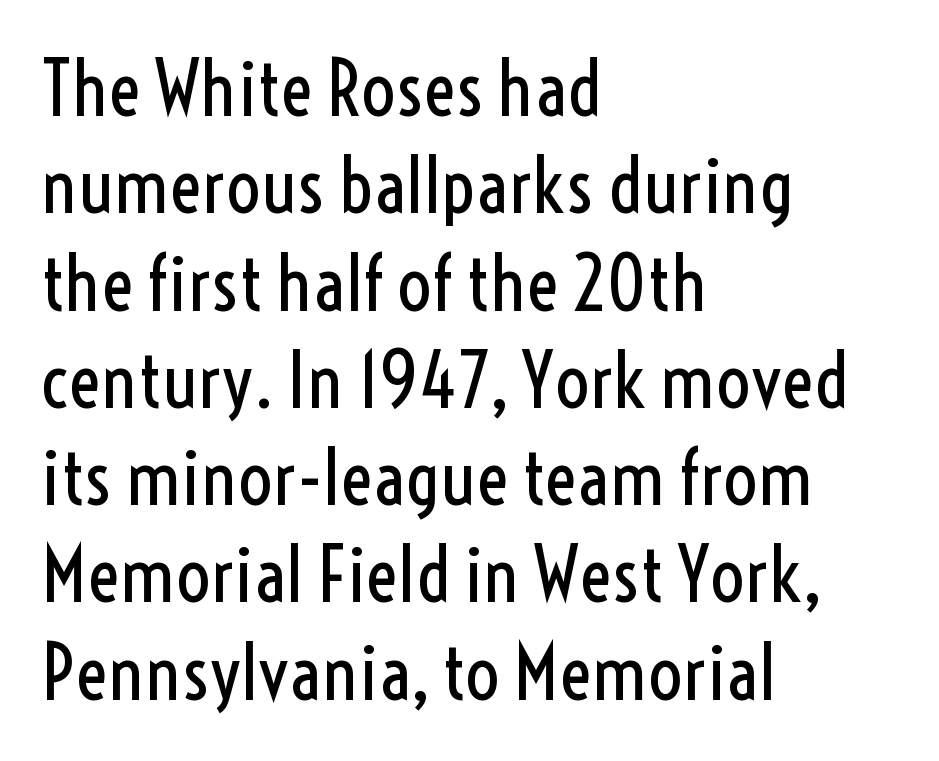
Q: Is the text bold? A: No.
Q: Is the text italic (slanted)? A: No, it is upright.
Q: Is the typeface a serif or a sans-serif typeface? A: Sans-serif.
Q: Is the text underlined? A: No.
Q: How is the paragraph aligned? A: Left-aligned.
Q: Is the spacing between letters normal or unusually wide? A: Normal.
Q: Is the spacing between lines tight, normal or loose? A: Normal.
Q: Width (condensed, normal, or wide)? A: Condensed.
Q: x-height? A: Medium.
Q: Monospaced? A: No.
